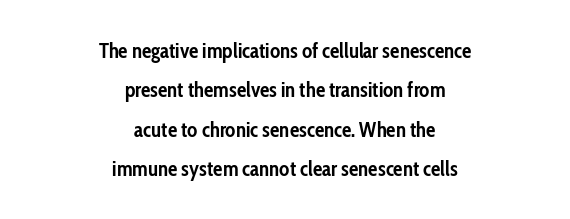
The image shows 21 px bold type, upright; set centered, line spacing 1.87x, normal letter spacing, not underlined.
